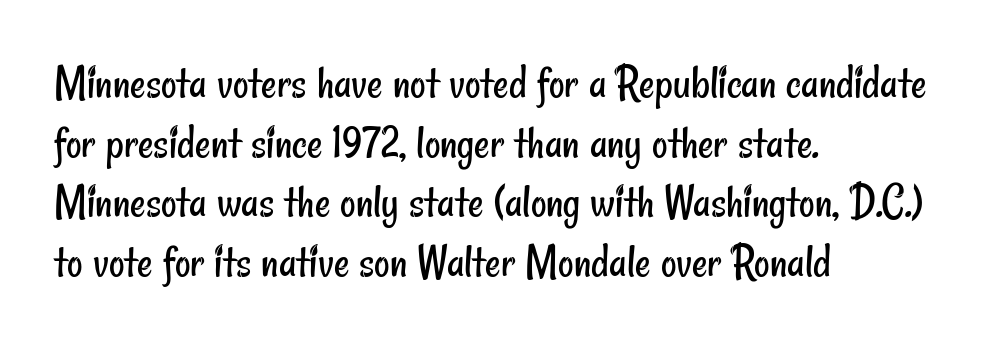
Q: Is the text bold? A: No.
Q: Is the typeface a serif or a sans-serif typeface? A: Sans-serif.
Q: Is the text underlined? A: No.
Q: How is the paragraph aligned? A: Left-aligned.
Q: Is the spacing between letters normal or unusually wide? A: Normal.
Q: Width (condensed, normal, or wide)? A: Condensed.
Q: Stroke contrast? A: Low.
Q: x-height? A: Small.
Q: Monospaced? A: No.
